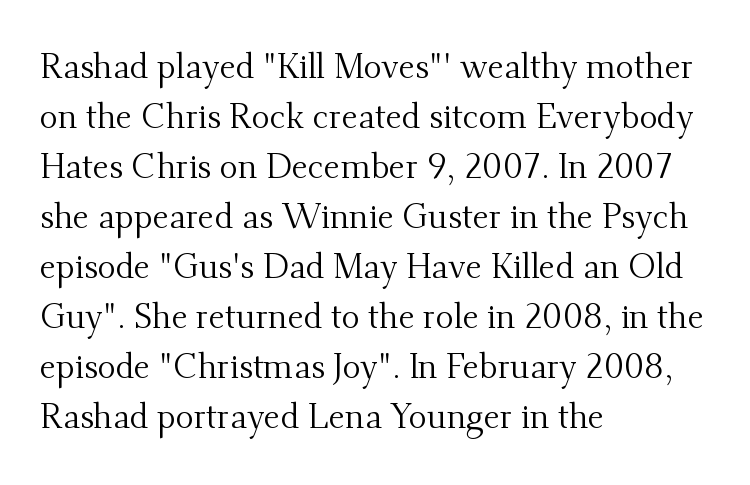
The image shows 34 px regular-weight serif type, upright; set left-aligned, normal line spacing (1.47x), normal letter spacing, not underlined; medium stroke contrast and a small x-height.
